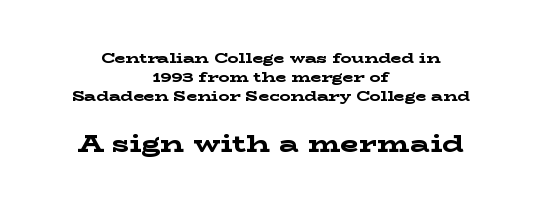
The image shows 24 px bold type, upright; set centered, normal line spacing (1.37x), normal letter spacing, not underlined; the second (bottom) block is 1.71x larger.
